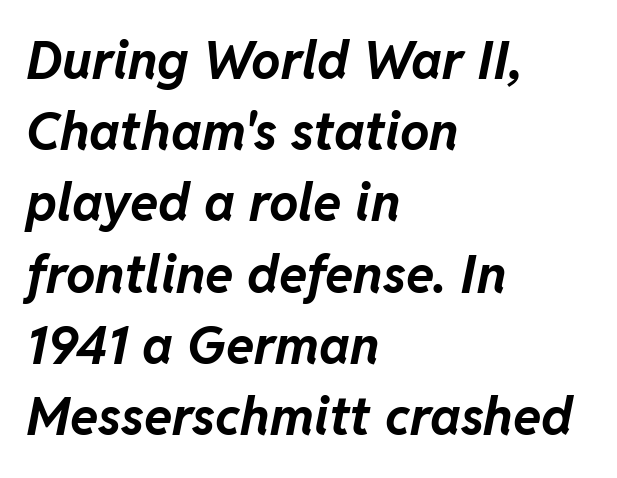
{"italic": "yes", "lean": "right", "slant_degrees": 11, "bold": "yes", "weight": "bold", "width": "normal", "stroke_contrast": "low", "x_height": "medium", "monospaced": "no", "underline": "no", "align": "left", "line_spacing": "normal", "line_spacing_ratio": 1.37, "letter_spacing": "normal", "letter_spacing_em": 0.0, "glyph_px": 52}
